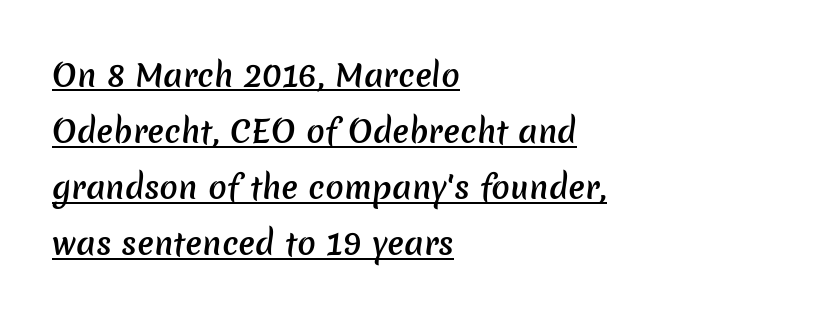
The gaps between neighbouring characters are ordinary and unremarkable. Is the block centered? No — it sits flush against the left margin. What kind of face is this? One without serifs — a sans. This sample has the flowing, uneven cadence of proportional lettering. In designer terms, the underline attribute is active on this setting.
